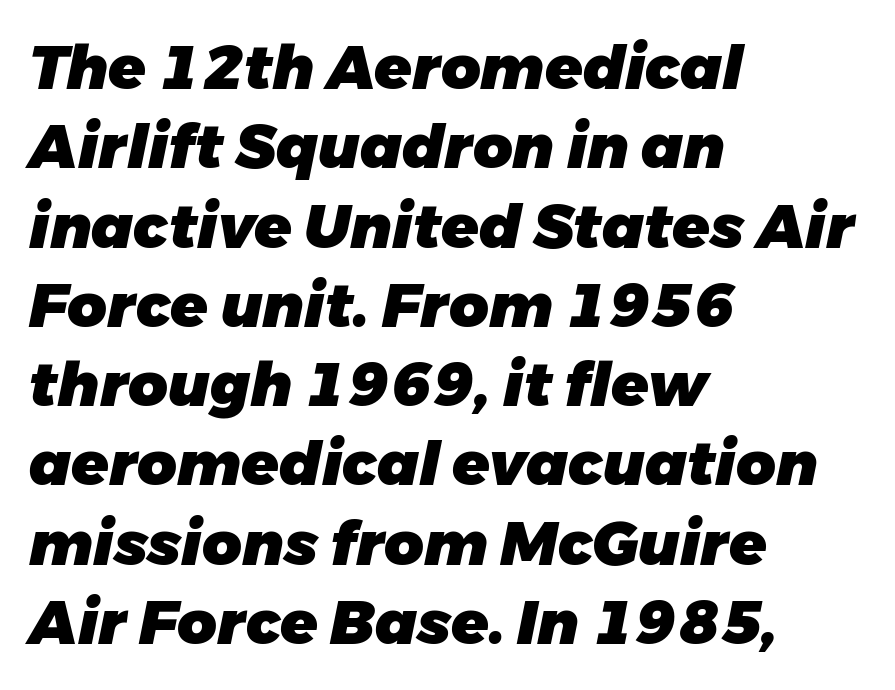
Q: Is the text bold? A: Yes.
Q: Is the text italic (slanted)? A: Yes, it leans right by about 11 degrees.
Q: Is the text underlined? A: No.
Q: How is the paragraph aligned? A: Left-aligned.
Q: Is the spacing between letters normal or unusually wide? A: Normal.
Q: Is the spacing between lines tight, normal or loose? A: Normal.
Q: Width (condensed, normal, or wide)? A: Normal.
Q: Stroke contrast? A: Low.
Q: x-height? A: Medium.
Q: Monospaced? A: No.
